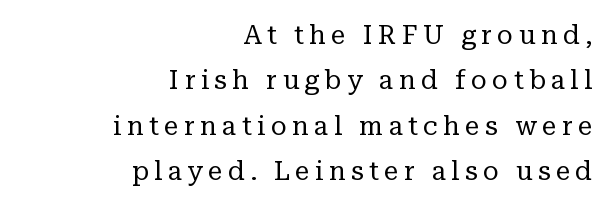
{"italic": "no", "bold": "no", "underline": "no", "align": "right", "line_spacing_ratio": 1.75, "letter_spacing": "wide", "letter_spacing_em": 0.21, "glyph_px": 26}
